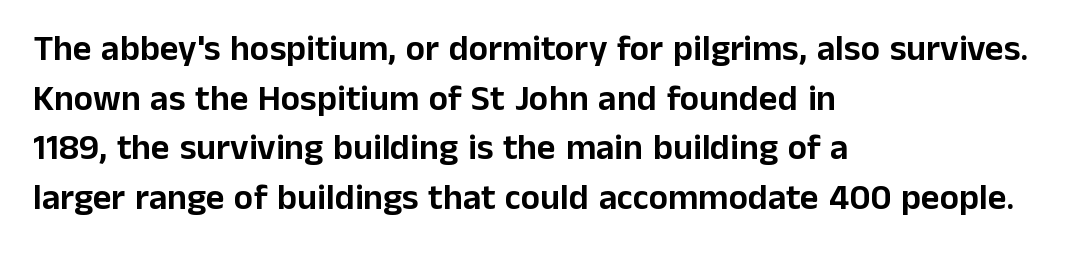
Font category for this specimen: sans-serif. What stands out about the letter spacing? Nothing — it is the standard amount. Proportional: the letters do not fall into vertical columns. The leading is moderate, giving the passage an even texture. The letters stand straight up with perfectly vertical stems.
